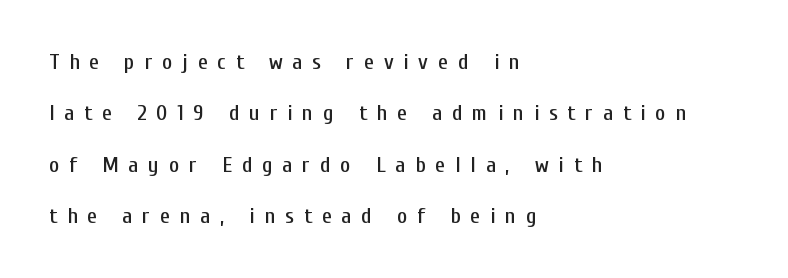
The image shows 22 px text type, upright; set left-aligned, loose line spacing (2.33x), unusually wide letter spacing (+0.45 em), not underlined.
